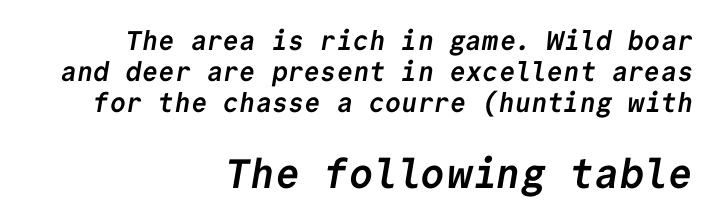
The image shows 41 px semibold sans-serif type, monospaced; set right-aligned, tight line spacing (1.15x), normal letter spacing, not underlined; the second (bottom) block is 1.52x larger; low stroke contrast and a medium x-height.
